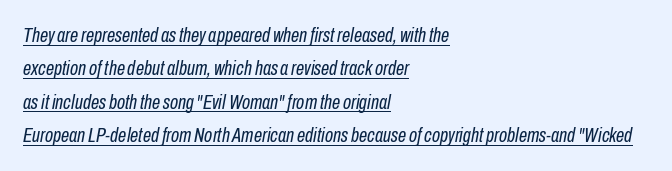
No extra tracking has been applied to these lines. Honestly, the underline is the first thing you notice here. Does the copy run flush right? No — it runs flush left. The face used here has a pronounced slope to its letters. Weight: not bold — regular or lighter. Rows of type keep a routine distance in the vertical direction.
